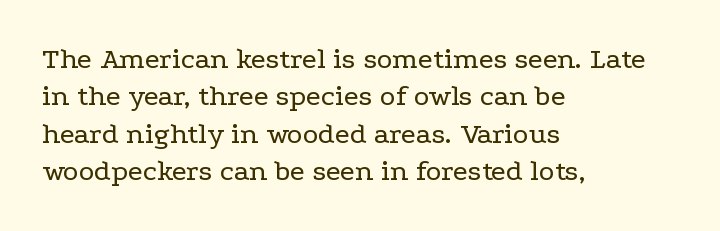
{"serif": "yes", "italic": "no", "bold": "no", "weight": "regular", "width": "wide", "stroke_contrast": "low", "x_height": "medium", "monospaced": "no", "underline": "no", "align": "left", "line_spacing": "normal", "line_spacing_ratio": 1.25, "letter_spacing": "normal", "letter_spacing_em": 0.0, "glyph_px": 30}
